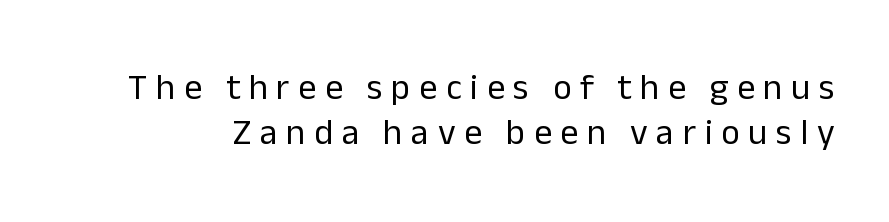
Q: Is the text bold? A: No.
Q: Is the text italic (slanted)? A: No, it is upright.
Q: Is the typeface a serif or a sans-serif typeface? A: Sans-serif.
Q: Is the text underlined? A: No.
Q: Is the spacing between letters normal or unusually wide? A: Unusually wide.
Q: Is the spacing between lines tight, normal or loose? A: Normal.
Q: Width (condensed, normal, or wide)? A: Normal.
Q: Stroke contrast? A: Low.
Q: x-height? A: Medium.
Q: Monospaced? A: No.
